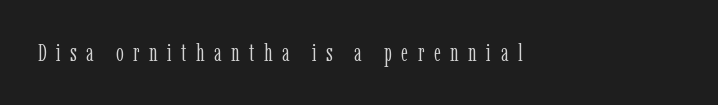
{"italic": "no", "bold": "no", "underline": "no", "letter_spacing": "wide", "letter_spacing_em": 0.39, "glyph_px": 24}
